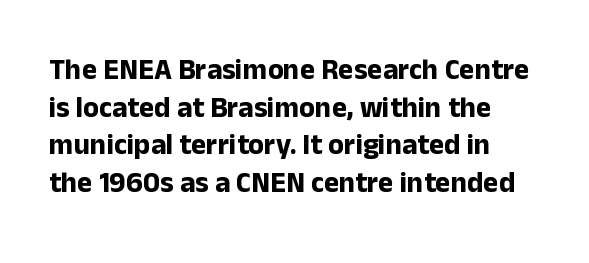
Q: Is the text bold? A: Yes.
Q: Is the text italic (slanted)? A: No, it is upright.
Q: Is the typeface a serif or a sans-serif typeface? A: Sans-serif.
Q: Is the text underlined? A: No.
Q: How is the paragraph aligned? A: Left-aligned.
Q: Is the spacing between letters normal or unusually wide? A: Normal.
Q: Is the spacing between lines tight, normal or loose? A: Normal.
Q: Width (condensed, normal, or wide)? A: Normal.
Q: Stroke contrast? A: Low.
Q: x-height? A: Medium.
Q: Monospaced? A: No.
